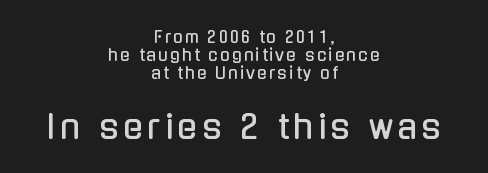
Q: Is the text italic (slanted)? A: No, it is upright.
Q: Is the typeface a serif or a sans-serif typeface? A: Sans-serif.
Q: Is the text underlined? A: No.
Q: How is the paragraph aligned? A: Centered.
Q: Is the spacing between lines tight, normal or loose? A: Tight.
Q: Which block of text is set in a larger size, the first (top) or the second (bottom)? A: The second (bottom) one.
Q: Width (condensed, normal, or wide)? A: Condensed.
Q: Stroke contrast? A: Low.
Q: x-height? A: Medium.
Q: Monospaced? A: No.
